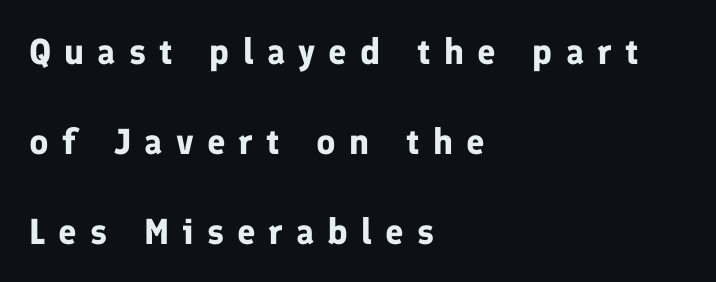
{"serif": "no", "italic": "no", "bold": "yes", "weight": "bold", "width": "normal", "stroke_contrast": "low", "x_height": "medium", "monospaced": "no", "underline": "no", "align": "left", "line_spacing": "loose", "line_spacing_ratio": 2.5, "letter_spacing": "wide", "letter_spacing_em": 0.36, "glyph_px": 36}
